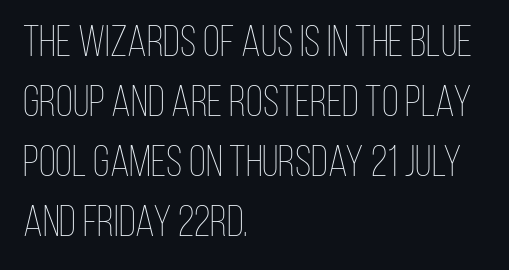
Q: Is the text bold? A: No.
Q: Is the text italic (slanted)? A: No, it is upright.
Q: Is the text underlined? A: No.
Q: How is the paragraph aligned? A: Left-aligned.
Q: Is the spacing between letters normal or unusually wide? A: Normal.
Q: Is the spacing between lines tight, normal or loose? A: Normal.
Q: Width (condensed, normal, or wide)? A: Condensed.
Q: Stroke contrast? A: Low.
Q: x-height? A: Large.
Q: Monospaced? A: No.
